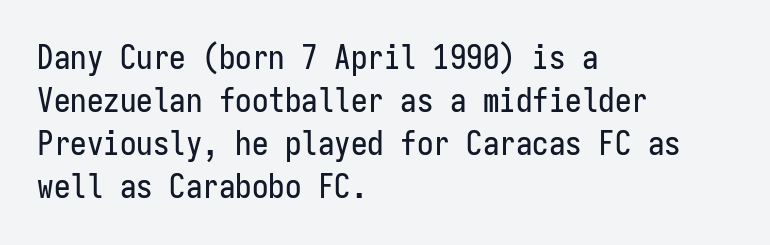
Q: Is the text italic (slanted)? A: No, it is upright.
Q: Is the typeface a serif or a sans-serif typeface? A: Sans-serif.
Q: Is the text underlined? A: No.
Q: How is the paragraph aligned? A: Left-aligned.
Q: Is the spacing between letters normal or unusually wide? A: Normal.
Q: Is the spacing between lines tight, normal or loose? A: Normal.
Q: Width (condensed, normal, or wide)? A: Condensed.
Q: Stroke contrast? A: Low.
Q: x-height? A: Medium.
Q: Monospaced? A: Yes.
